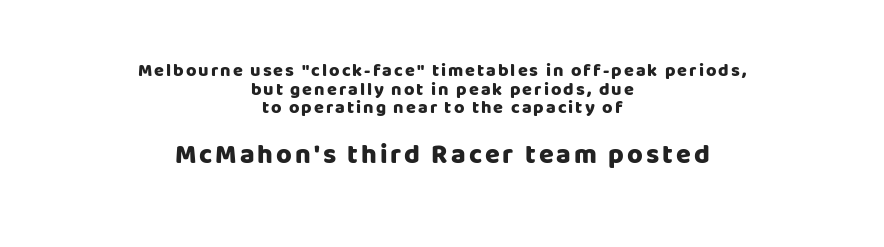
Q: Is the text bold? A: Yes.
Q: Is the text italic (slanted)? A: No, it is upright.
Q: Is the text underlined? A: No.
Q: How is the paragraph aligned? A: Centered.
Q: Is the spacing between lines tight, normal or loose? A: Tight.
Q: Which block of text is set in a larger size, the first (top) or the second (bottom)? A: The second (bottom) one.
